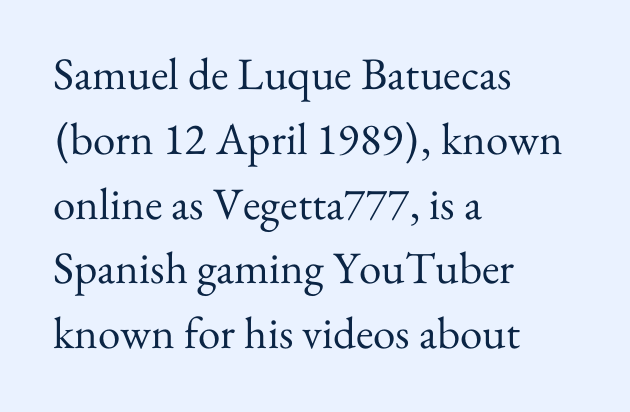
The image shows 45 px regular-weight serif type, upright; set left-aligned, normal line spacing (1.44x), normal letter spacing, not underlined; medium stroke contrast and a small x-height.
